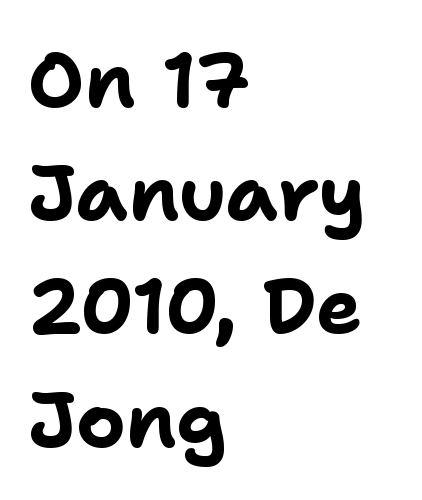
Typesetter's note: full bold, strokes at maximum text heaviness. Short note: letters normally spaced. Think of a printed novel: that variable character pitch is what you see here. Short and long lines alike share a common starting point at left. Whoever set this chose a conventional vertical rhythm.
